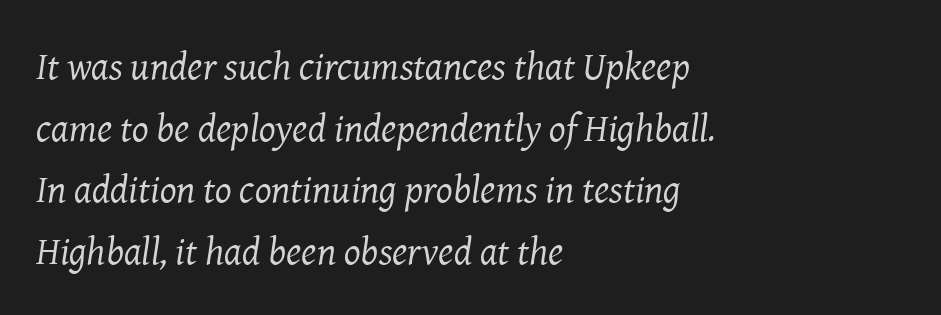
The image shows 39 px regular-weight serif type, italic (leaning right); set left-aligned, normal line spacing (1.58x), normal letter spacing, not underlined; medium stroke contrast and a medium x-height.
